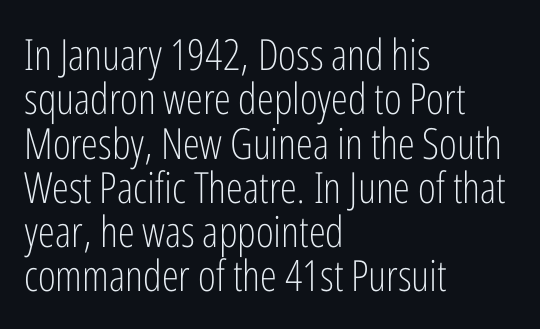
The image shows 43 px light, condensed sans-serif type, upright; set left-aligned, tight line spacing (1.03x), normal letter spacing, not underlined; low stroke contrast and a medium x-height.
